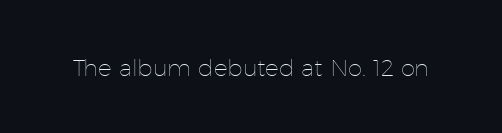
The type is set solid horizontally, with unmodified tracking. Words float on clear page, feet unadorned. A quiet, ordinary-to-light weight characterises the typeface. The type sits square on the baseline with zero lean.
